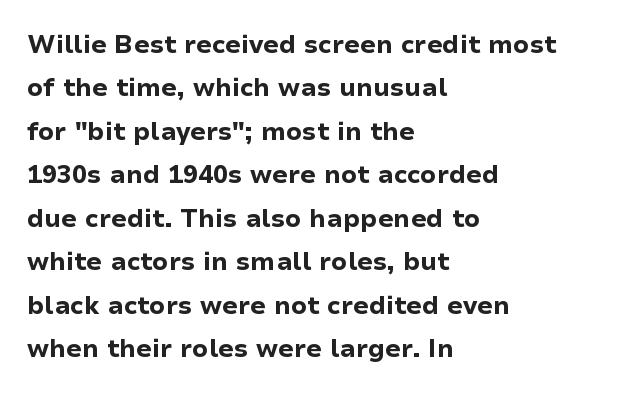
What stands out about the letter spacing? Nothing — it is the standard amount. The characters look thick and weighty, a clear bold. Is there any slant? The stems are plumb. Horizontal alignment here is leftward, the default for most running prose. Just letters on the line, the space beneath them empty.
